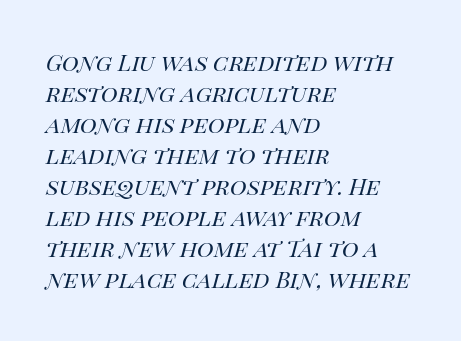
The image shows 23 px text type, italic (leaning right); set left-aligned, normal line spacing (1.35x), normal letter spacing, not underlined.
